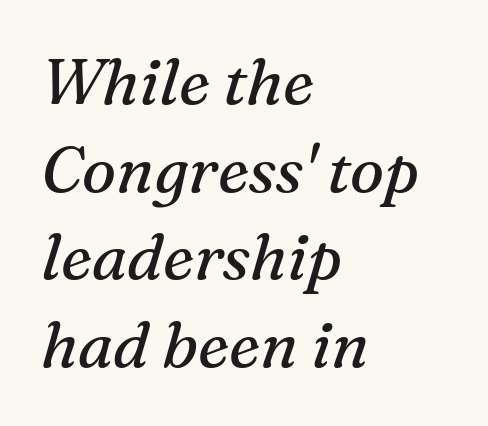
Q: Is the text bold? A: No.
Q: Is the text italic (slanted)? A: Yes, it leans right by about 16 degrees.
Q: Is the typeface a serif or a sans-serif typeface? A: Serif.
Q: Is the text underlined? A: No.
Q: How is the paragraph aligned? A: Left-aligned.
Q: Is the spacing between letters normal or unusually wide? A: Normal.
Q: Is the spacing between lines tight, normal or loose? A: Normal.
Q: Width (condensed, normal, or wide)? A: Normal.
Q: Stroke contrast? A: Medium.
Q: x-height? A: Medium.
Q: Monospaced? A: No.
